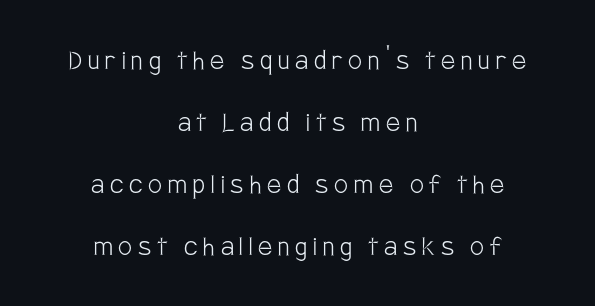
Q: Is the text bold? A: No.
Q: Is the text italic (slanted)? A: No, it is upright.
Q: Is the typeface a serif or a sans-serif typeface? A: Sans-serif.
Q: Is the text underlined? A: No.
Q: How is the paragraph aligned? A: Centered.
Q: Is the spacing between lines tight, normal or loose? A: Loose.
Q: Width (condensed, normal, or wide)? A: Condensed.
Q: Stroke contrast? A: Low.
Q: x-height? A: Large.
Q: Monospaced? A: No.
